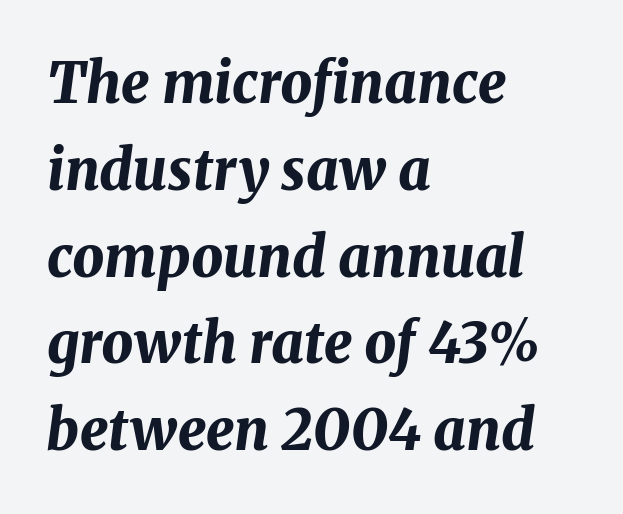
Reading down the block, your eye returns to a fixed left position each line. A dark, heavy texture on the line: the type is bold. The line-height multiplier appears to be the usual default. Italic? Definitely — the glyphs are oblique.
